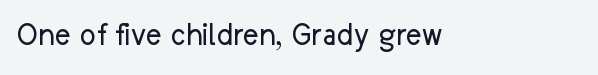
{"serif": "no", "italic": "no", "bold": "no", "weight": "regular", "width": "normal", "stroke_contrast": "low", "x_height": "medium", "monospaced": "no", "underline": "no", "letter_spacing": "normal", "letter_spacing_em": 0.0, "glyph_px": 34}
